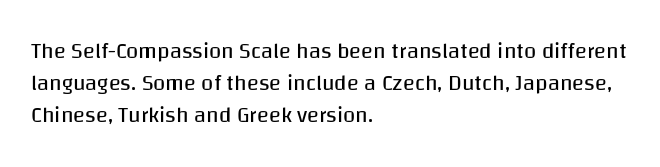
The image shows 22 px text type, upright; set left-aligned, normal line spacing (1.45x), normal letter spacing, not underlined.
